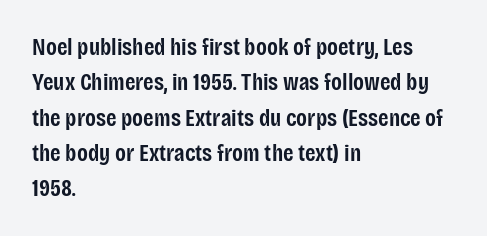
A fair bit of extra ink — the face is semibold, not bold. A roman cut, with each character standing at attention. The ragged edge is on the right, which tells us the setting is flush left. Leading: standard. The area under the type is left untouched.
